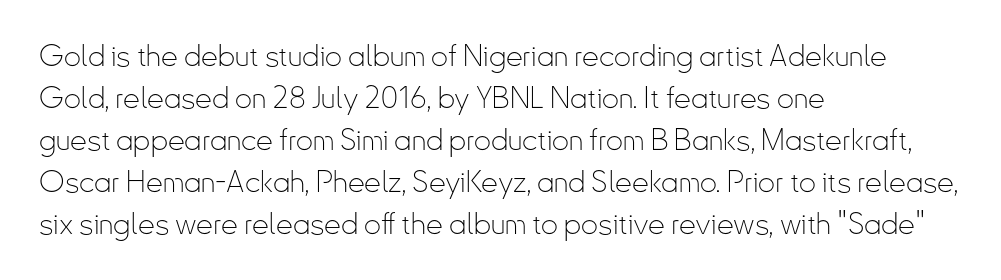
The type is set solid horizontally, with unmodified tracking. Line spacing here is normal. Bare-footed words on every line. The letters carry no serifs — their stems end cleanly without finishing strokes. Notice how the stems are strictly vertical — no italics here. Nothing heavy about these letters — not bold at all.
